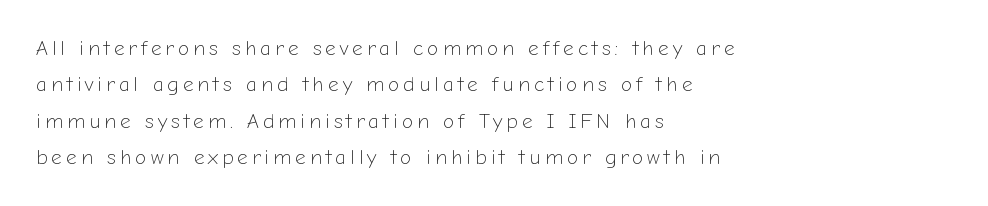
Q: Is the text bold? A: No.
Q: Is the text italic (slanted)? A: No, it is upright.
Q: Is the text underlined? A: No.
Q: How is the paragraph aligned? A: Left-aligned.
